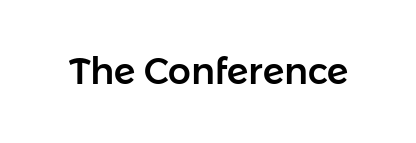
You could not count columns in this text — the font is proportionally spaced. This is roman type, the default non-slanted kind. Short note: letters normally spaced. Clear beneath every line of the passage. Font category for this specimen: sans-serif.
